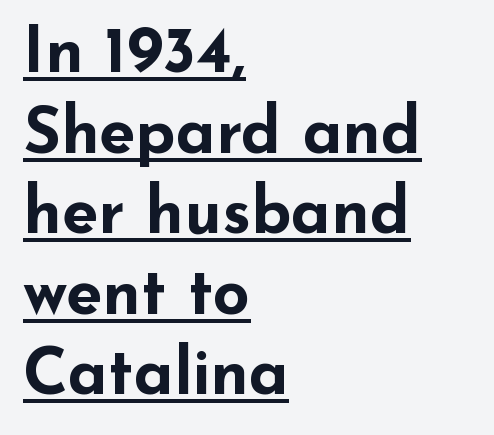
Strong, thick strokes mark this as bold type. Horizontally, the lines are justified to the leading edge only. Nope, not italic — everything's standing straight. Examine the stroke ends and you'll find no serifs. Students, observe the line beneath the letters — that is underlining. Observe the ordinary spacing: letters are neighbours, not strangers.
